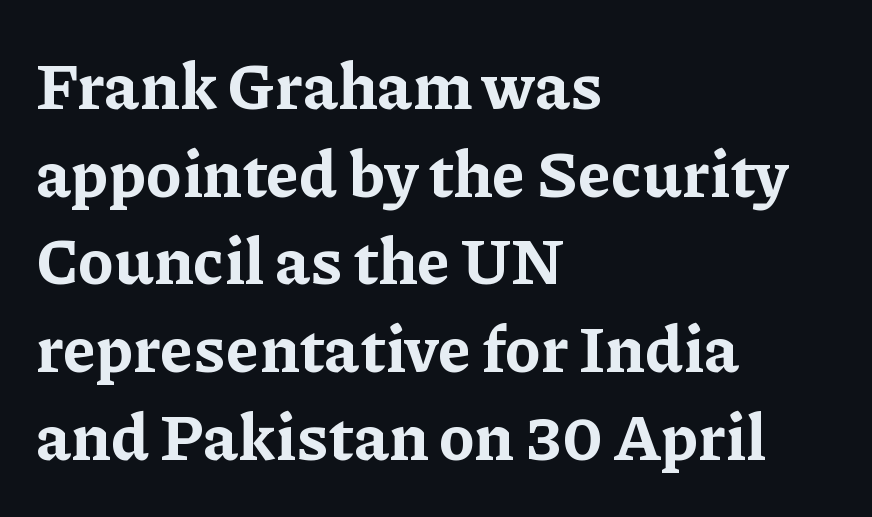
Q: Is the text bold? A: Yes.
Q: Is the text italic (slanted)? A: No, it is upright.
Q: Is the typeface a serif or a sans-serif typeface? A: Serif.
Q: Is the text underlined? A: No.
Q: How is the paragraph aligned? A: Left-aligned.
Q: Is the spacing between letters normal or unusually wide? A: Normal.
Q: Is the spacing between lines tight, normal or loose? A: Normal.
Q: Width (condensed, normal, or wide)? A: Normal.
Q: Stroke contrast? A: Low.
Q: x-height? A: Medium.
Q: Monospaced? A: No.
